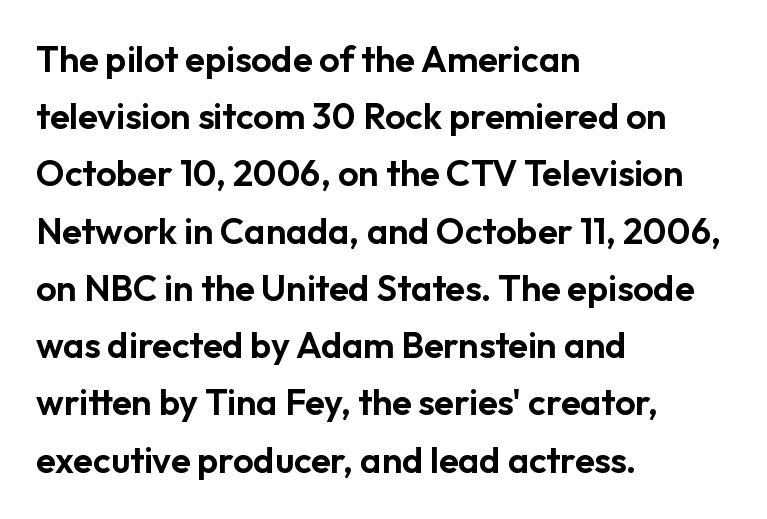
Q: Is the text italic (slanted)? A: No, it is upright.
Q: Is the typeface a serif or a sans-serif typeface? A: Sans-serif.
Q: Is the text underlined? A: No.
Q: How is the paragraph aligned? A: Left-aligned.
Q: Is the spacing between letters normal or unusually wide? A: Normal.
Q: Is the spacing between lines tight, normal or loose? A: Normal.
Q: Width (condensed, normal, or wide)? A: Normal.
Q: Stroke contrast? A: Low.
Q: x-height? A: Medium.
Q: Monospaced? A: No.
